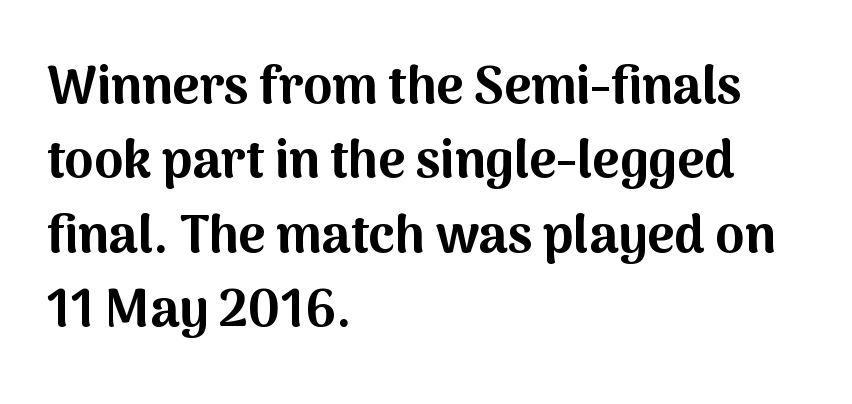
The glyphs are unaccompanied by any horizontal stroke below them. Interline gaps are of average width in this sample. If you drew a line through each stem, it would be perfectly vertical. The typesetter chose a ragged-right arrangement here. The rendering uses natural spacing where letterforms have individual widths.
